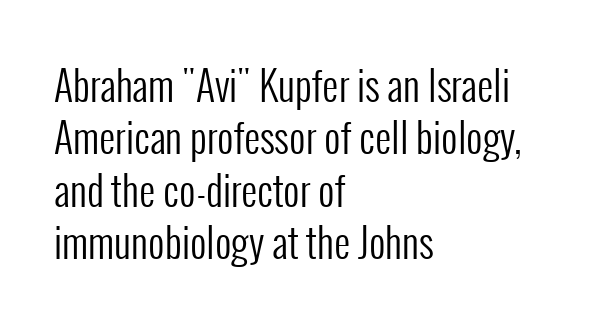
Every character sits straight up, as roman type does. Plain, unruled lines of type. Caption: face not bold, strokes unweighted. Each new line begins a customary step beneath the previous one.
